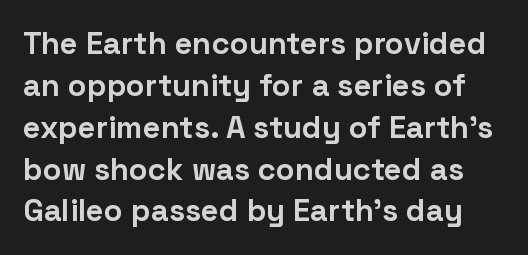
Character widths vary here, with narrow letters taking less room than wide ones. Honestly, the letter spacing is just normal — you wouldn't notice it. The space between consecutive lines is moderate. Decoration check: the copy has no underline. Posture: vertical.
